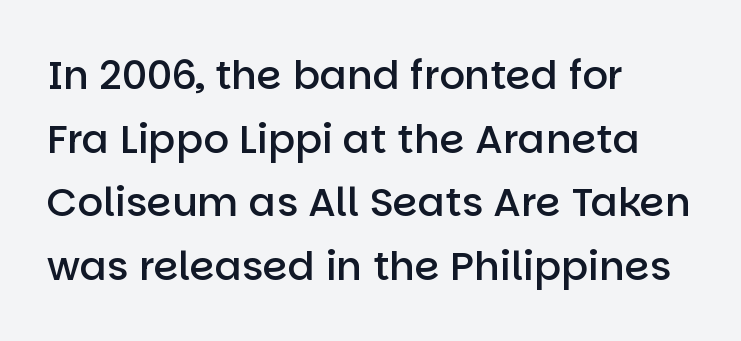
The image shows 40 px semibold sans-serif type, upright; set left-aligned, normal line spacing (1.59x), normal letter spacing, not underlined; low stroke contrast and a large x-height.
